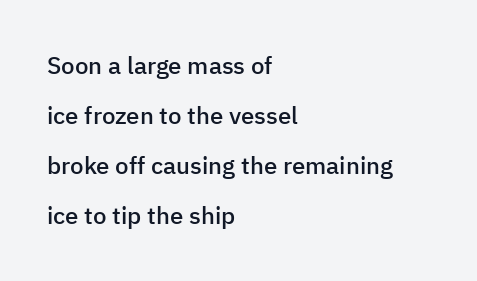
Q: Is the text bold? A: Semi-bold.
Q: Is the text italic (slanted)? A: No, it is upright.
Q: Is the text underlined? A: No.
Q: How is the paragraph aligned? A: Left-aligned.
Q: Is the spacing between letters normal or unusually wide? A: Normal.
Q: Is the spacing between lines tight, normal or loose? A: Loose.
